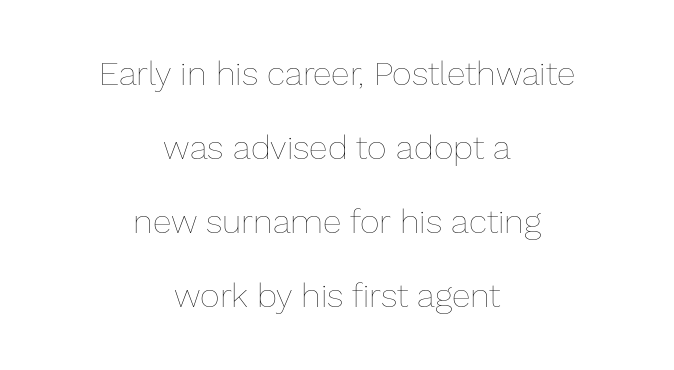
The image shows 34 px thin type, upright; set centered, loose line spacing (2.18x), normal letter spacing, not underlined; low stroke contrast and a medium x-height.
